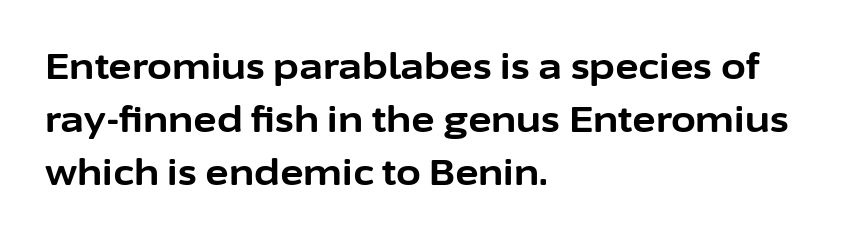
{"serif": "no", "italic": "no", "bold": "yes", "weight": "bold", "width": "normal", "stroke_contrast": "low", "x_height": "medium", "monospaced": "no", "underline": "no", "align": "left", "line_spacing": "normal", "line_spacing_ratio": 1.47, "letter_spacing": "normal", "letter_spacing_em": 0.0, "glyph_px": 36}
